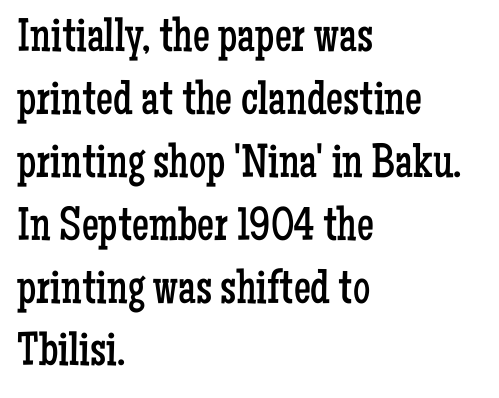
The image shows 48 px regular-weight, condensed serif type, upright; set left-aligned, normal line spacing (1.31x), normal letter spacing, not underlined; low stroke contrast and a medium x-height.
